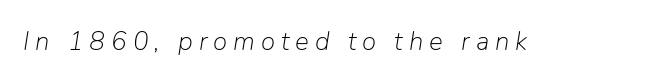
Summary of weight: not heavy and not bold. Tracking value appears strongly positive — letters spread wide. The axis of the letterforms is tilted away from vertical. The gap between lines stays unmarked.
